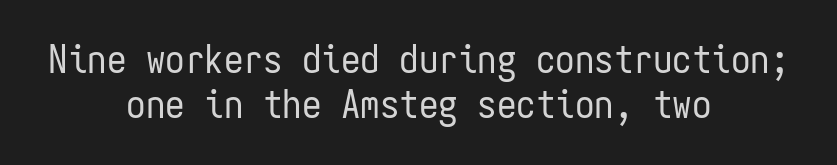
Q: Is the text bold? A: No.
Q: Is the text italic (slanted)? A: No, it is upright.
Q: Is the typeface a serif or a sans-serif typeface? A: Sans-serif.
Q: Is the text underlined? A: No.
Q: How is the paragraph aligned? A: Centered.
Q: Is the spacing between letters normal or unusually wide? A: Normal.
Q: Is the spacing between lines tight, normal or loose? A: Tight.
Q: Width (condensed, normal, or wide)? A: Condensed.
Q: Stroke contrast? A: Low.
Q: x-height? A: Medium.
Q: Monospaced? A: Yes.
